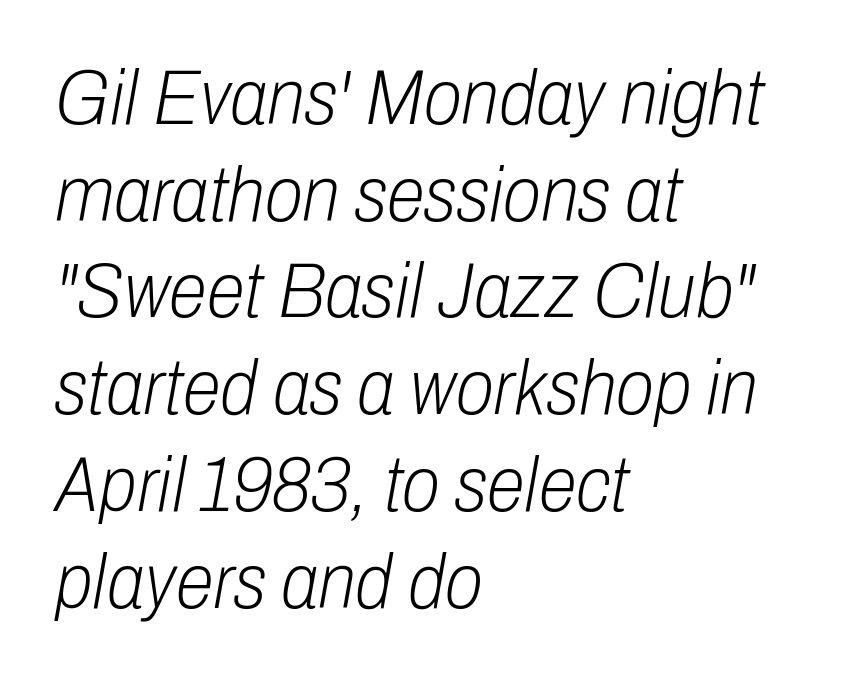
Bare-footed words on every line. A typesetter would mark this as italic. Character widths vary here, with narrow letters taking less room than wide ones. No letter is thick-stroked: the sample isn't bold. The text block is weighted toward the left margin, trailing off unevenly rightward. Short note: letters normally spaced.
